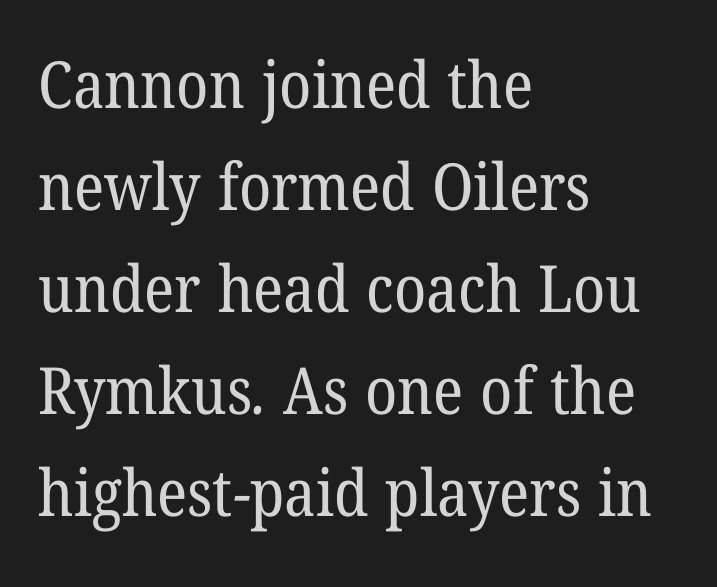
These lines sit exactly where default settings would place them. Type without underlining. Caption: standard tracking, unaltered. Each letter keeps its own natural width here, so spacing adapts to shape. Examine the stroke ends and you'll spot serifs. The paragraph shown leans on its left margin.
